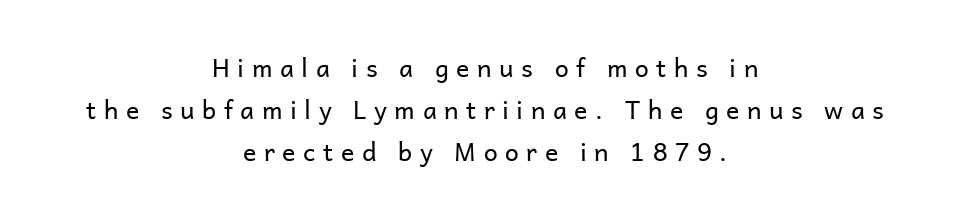
The tracking jumps out immediately: characters are airy and widely separated. Both edges are ragged and mirror each other, which tells us the setting is centered. How would I describe the line gaps? Plain and ordinary. Glance below the letters and you will spot only blank space. No heavy texture on the line: the type isn't bold.
